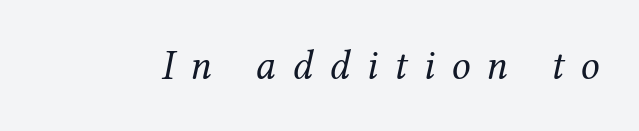
The image shows 42 px regular-weight serif type, italic (leaning right); set unusually wide letter spacing (+0.39 em), not underlined; medium stroke contrast and a medium x-height.
